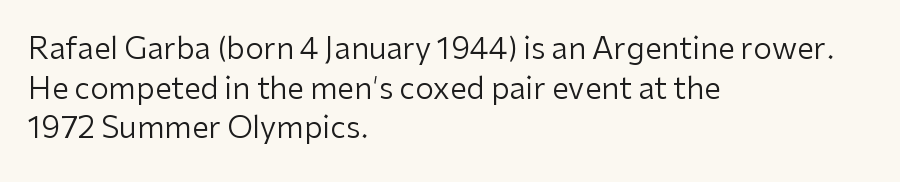
Q: Is the text bold? A: No.
Q: Is the text italic (slanted)? A: No, it is upright.
Q: Is the typeface a serif or a sans-serif typeface? A: Sans-serif.
Q: Is the text underlined? A: No.
Q: How is the paragraph aligned? A: Left-aligned.
Q: Is the spacing between letters normal or unusually wide? A: Normal.
Q: Is the spacing between lines tight, normal or loose? A: Normal.
Q: Width (condensed, normal, or wide)? A: Normal.
Q: Stroke contrast? A: Low.
Q: x-height? A: Medium.
Q: Monospaced? A: No.
